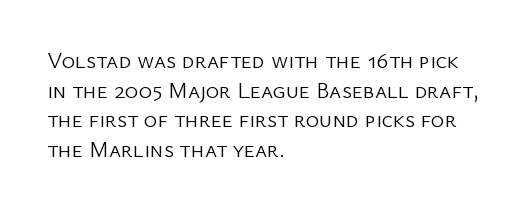
The lines sit at an ordinary, default distance from one another. The rag falls on the right side of this text block. The characters are drawn with everyday or finer stroke widths. Descender tails drop into unmarked territory.
